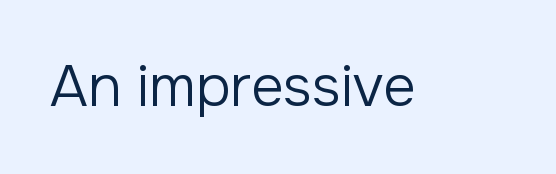
Q: Is the text bold? A: No.
Q: Is the text italic (slanted)? A: No, it is upright.
Q: Is the typeface a serif or a sans-serif typeface? A: Sans-serif.
Q: Is the text underlined? A: No.
Q: Is the spacing between letters normal or unusually wide? A: Normal.
Q: Width (condensed, normal, or wide)? A: Normal.
Q: Stroke contrast? A: Low.
Q: x-height? A: Medium.
Q: Monospaced? A: No.
